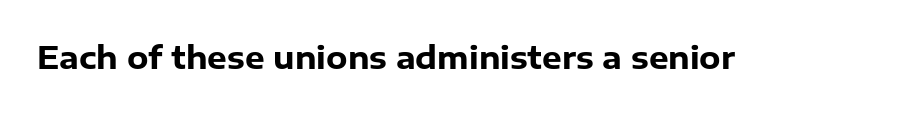
The image shows 31 px heavy sans-serif type, upright; set normal letter spacing, not underlined; low stroke contrast and a medium x-height.
